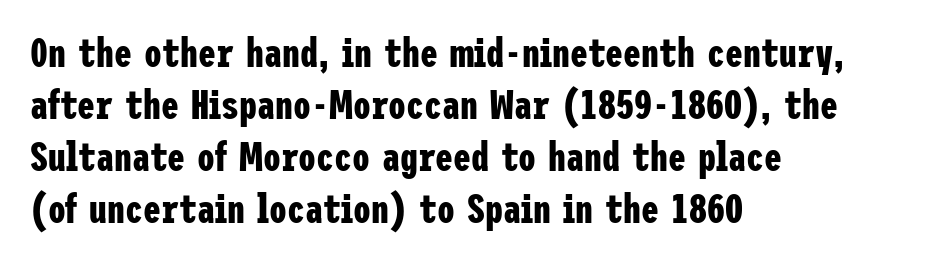
{"serif": "no", "italic": "no", "bold": "yes", "weight": "bold", "width": "condensed", "stroke_contrast": "low", "x_height": "medium", "underline": "no", "align": "left", "line_spacing": "normal", "line_spacing_ratio": 1.3, "letter_spacing": "normal", "letter_spacing_em": 0.0, "glyph_px": 40}
